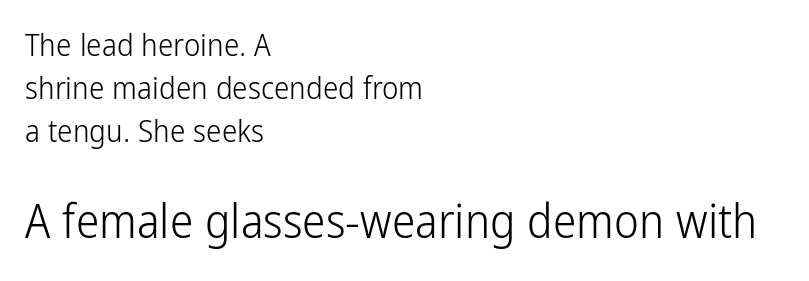
The string is rendered with underlining switched off. Tall strokes in this sample are plumb rather than angled. The letterforms sit at book weight or below. This rendering leaves character spacing at its baseline value. Note the varied advance widths — an 'i' is clearly narrower than an 'm'.
